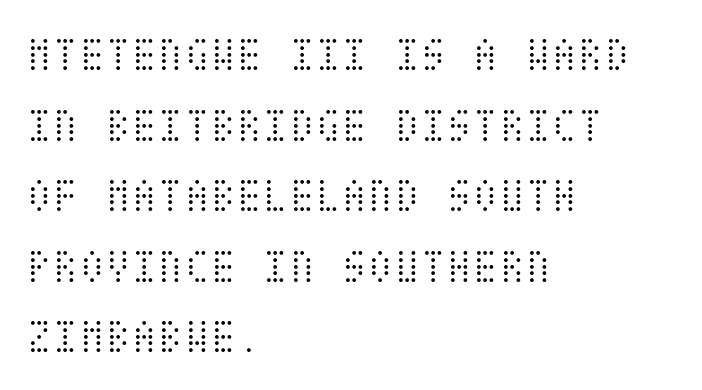
{"italic": "no", "bold": "no", "weight": "light", "width": "condensed", "stroke_contrast": "medium", "x_height": "large", "underline": "no", "align": "left", "line_spacing": "normal", "line_spacing_ratio": 1.47, "letter_spacing": "normal", "letter_spacing_em": 0.0, "glyph_px": 48}
